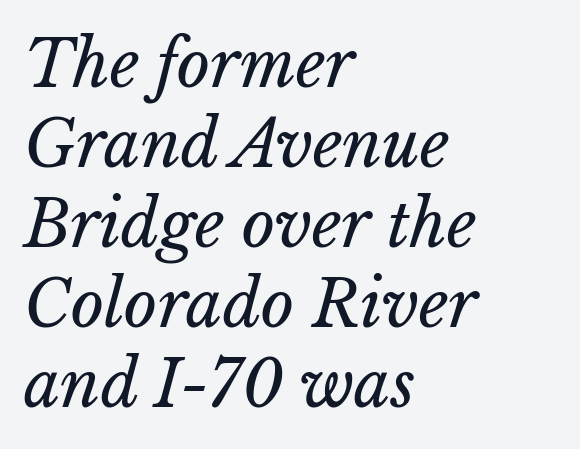
Q: Is the text bold? A: No.
Q: Is the text italic (slanted)? A: Yes, it leans right by about 15 degrees.
Q: Is the text underlined? A: No.
Q: How is the paragraph aligned? A: Left-aligned.
Q: Is the spacing between letters normal or unusually wide? A: Normal.
Q: Is the spacing between lines tight, normal or loose? A: Normal.
Q: Width (condensed, normal, or wide)? A: Normal.
Q: Stroke contrast? A: Low.
Q: x-height? A: Medium.
Q: Monospaced? A: No.
